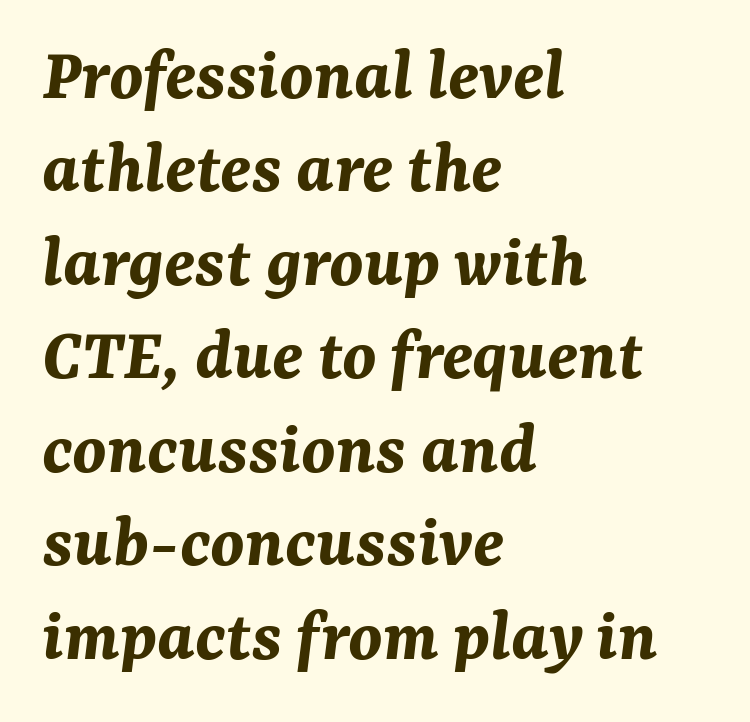
The image shows 76 px bold type, italic (leaning right); set left-aligned, line spacing 1.23x, normal letter spacing, not underlined; medium stroke contrast and a medium x-height.
